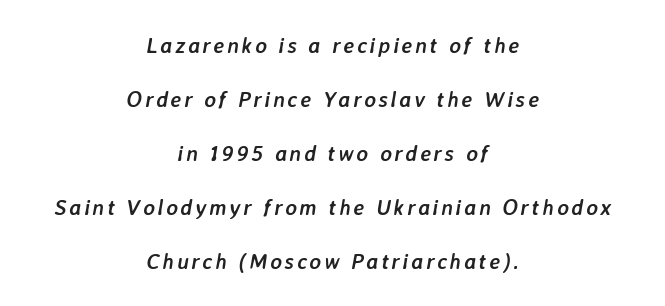
The image shows 22 px bold type, italic (leaning right); set centered, loose line spacing (2.45x), not underlined.
